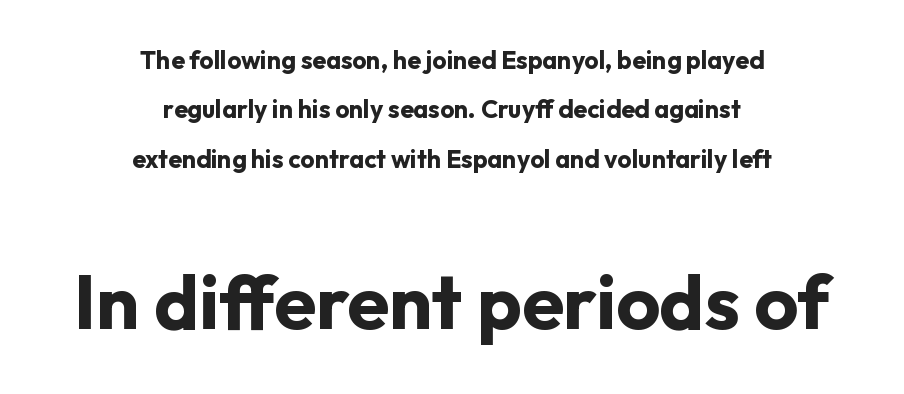
Serif or sans? Sans — the stroke terminals are bare. The zone under the glyphs is completely vacant. In CSS terms this would be text-align: center. What stands out about the letter spacing? Nothing — it is the standard amount.
